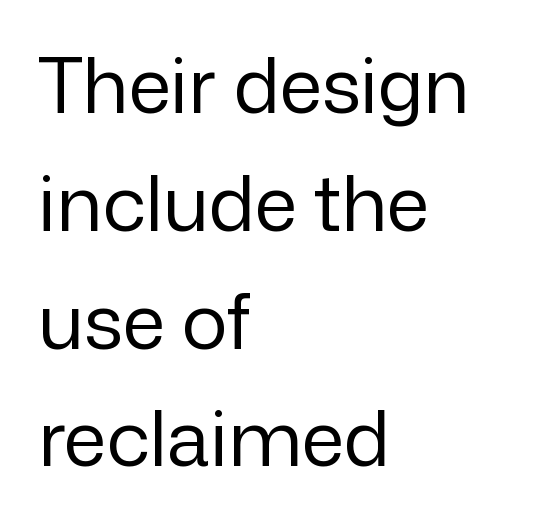
The image shows 77 px regular-weight sans-serif type, upright; set left-aligned, normal line spacing (1.53x), normal letter spacing, not underlined; low stroke contrast and a medium x-height.
